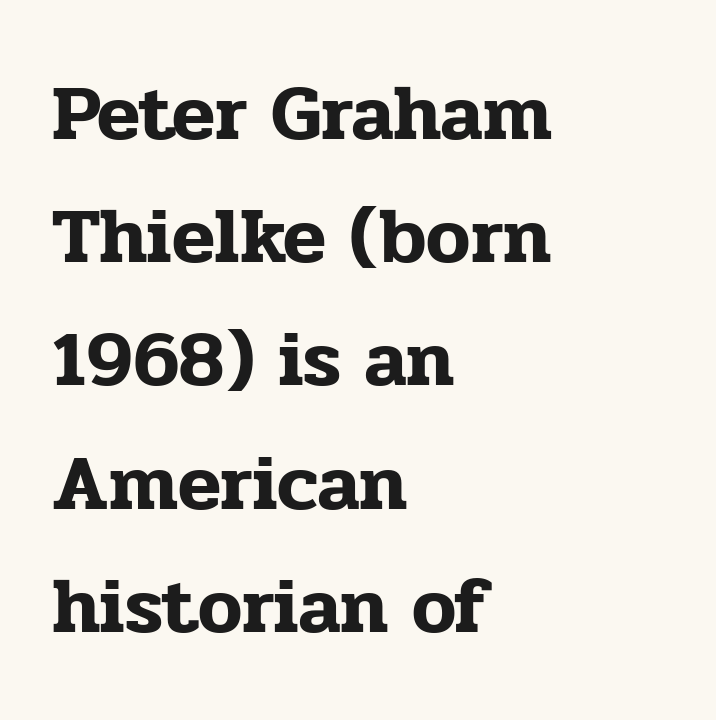
{"serif": "yes", "italic": "no", "width": "normal", "stroke_contrast": "low", "x_height": "medium", "monospaced": "no", "underline": "no", "align": "left", "line_spacing": "normal", "line_spacing_ratio": 1.56, "letter_spacing": "normal", "letter_spacing_em": 0.0, "glyph_px": 79}
